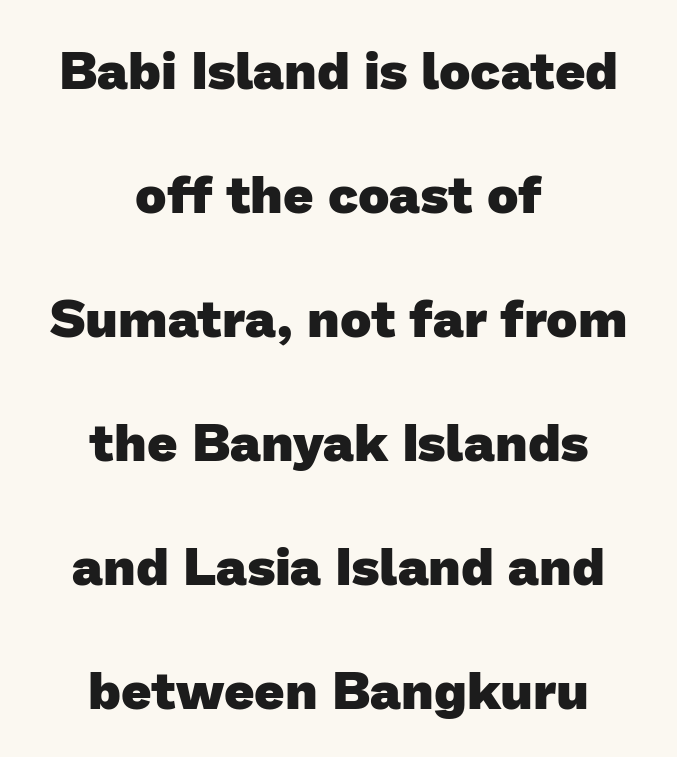
The image shows 53 px heavy sans-serif type; set centered, loose line spacing (2.34x), normal letter spacing, not underlined; low stroke contrast and a medium x-height.
